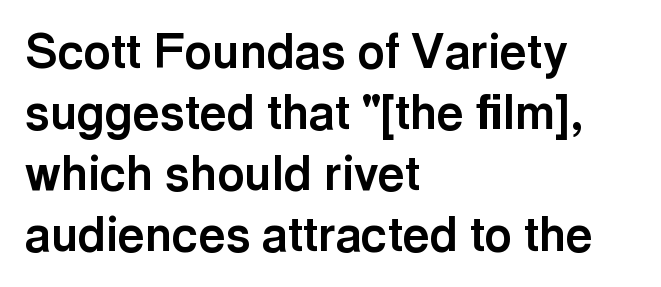
The horizontal fit of the characters is conventional and even. Each line starts at the same left margin while the right side varies. Proportional: the letters do not fall into vertical columns. Stroke terminals: plain, sans-serif.
